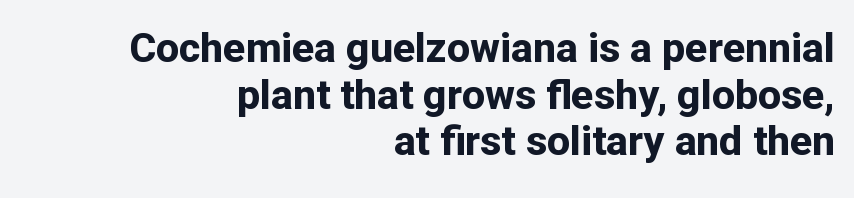
Q: Is the text bold? A: Yes.
Q: Is the text italic (slanted)? A: No, it is upright.
Q: Is the typeface a serif or a sans-serif typeface? A: Sans-serif.
Q: Is the text underlined? A: No.
Q: How is the paragraph aligned? A: Right-aligned.
Q: Is the spacing between letters normal or unusually wide? A: Normal.
Q: Is the spacing between lines tight, normal or loose? A: Tight.
Q: Width (condensed, normal, or wide)? A: Normal.
Q: Stroke contrast? A: Low.
Q: x-height? A: Medium.
Q: Monospaced? A: No.
